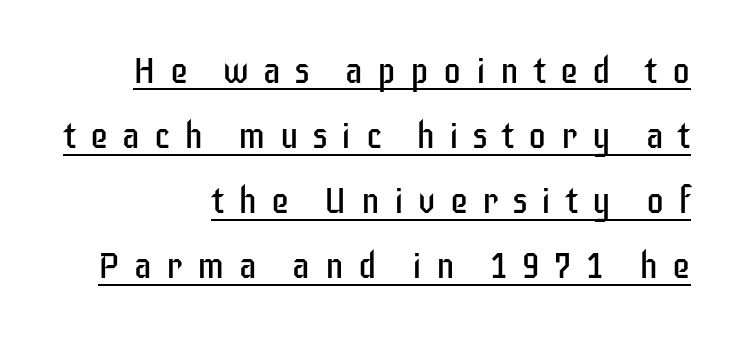
The image shows 36 px regular-weight, condensed sans-serif type, upright; set right-aligned, line spacing 1.81x, unusually wide letter spacing (+0.4 em), underlined; low stroke contrast and a large x-height.
